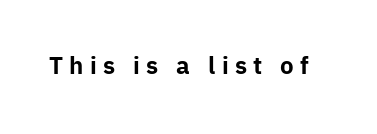
Q: Is the text bold? A: Yes.
Q: Is the text italic (slanted)? A: No, it is upright.
Q: Is the text underlined? A: No.
Q: Is the spacing between letters normal or unusually wide? A: Unusually wide.
